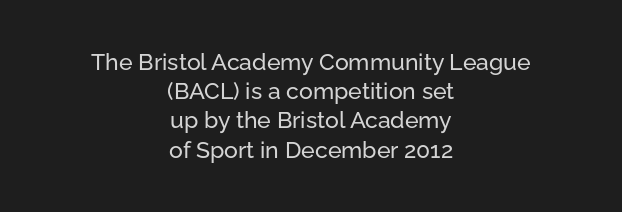
{"italic": "no", "underline": "no", "align": "center", "line_spacing": "normal", "line_spacing_ratio": 1.27, "letter_spacing": "normal", "letter_spacing_em": 0.0, "glyph_px": 23}
